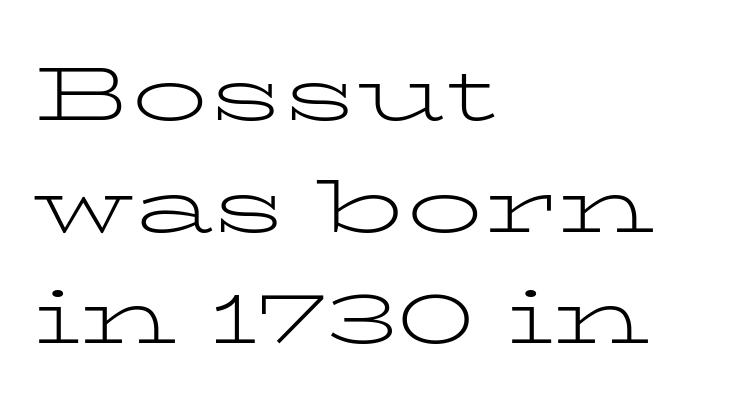
Spacing verdict: proportional, widths tailored to each character. Leading matches the norm, producing a regular column. Does the type have serifs? Yes, each stem ends in a small foot. A typesetter would call this zero additional tracking. Tall strokes in this sample are plumb rather than angled.
